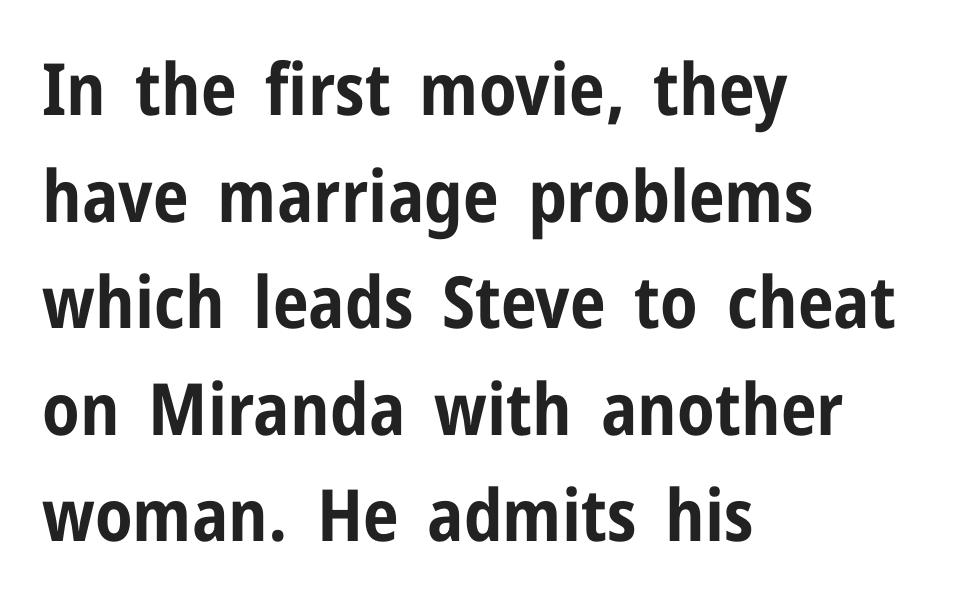
The image shows 72 px bold, condensed sans-serif type, upright; set left-aligned, normal line spacing (1.48x), normal letter spacing, not underlined; low stroke contrast and a medium x-height.
